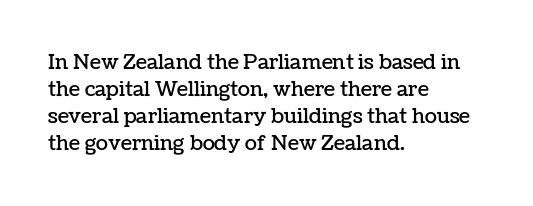
The image shows 20 px text type, upright; set left-aligned, normal line spacing (1.35x), normal letter spacing, not underlined.
